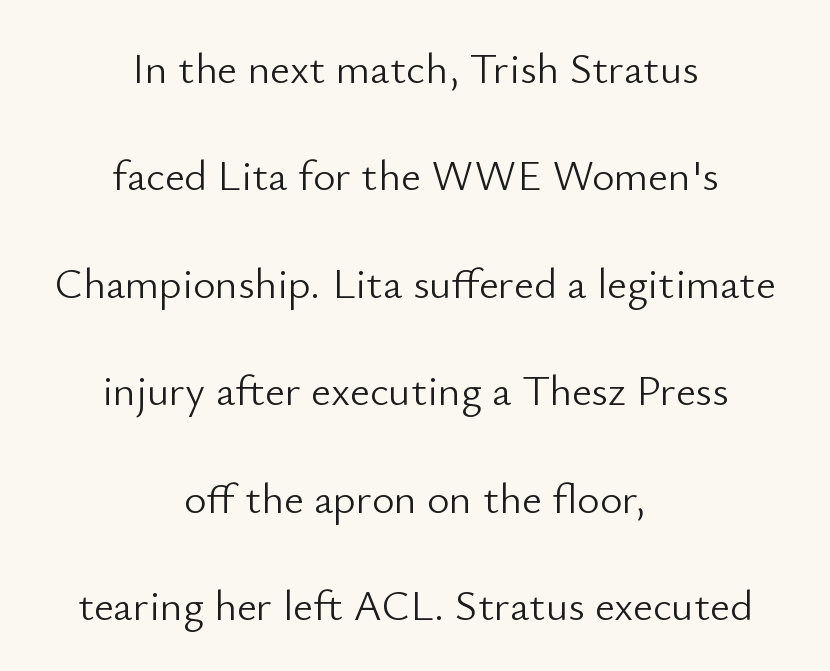
The passage shown is typeset with a sans-serif family. Heft: none added — not bold. This sample trades compactness for vertical openness between lines. Posture: vertical.
